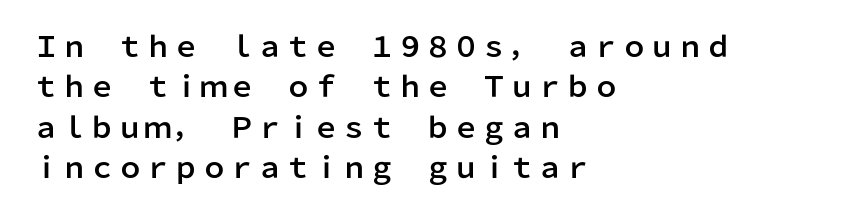
Characters remain perfectly vertical along every line. Varying glyph widths throughout — classic text-font behaviour. The face used here is a sans, in the tradition of grotesques and geometrics. Which margin do the lines hug? The left one — the right edge is uneven. Whoever set this chose a conventional vertical rhythm.
